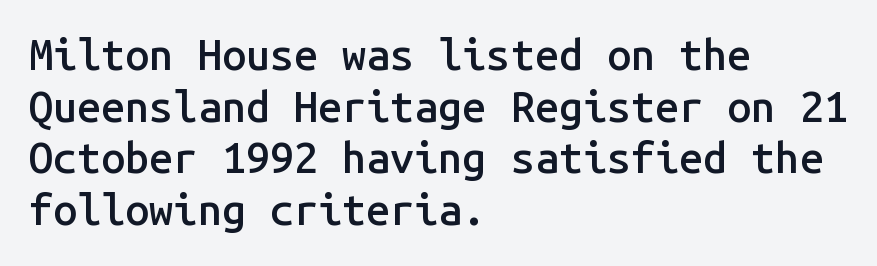
{"serif": "no", "italic": "no", "bold": "semi", "weight": "semibold", "width": "normal", "stroke_contrast": "low", "x_height": "medium", "monospaced": "yes", "underline": "no", "align": "left", "line_spacing_ratio": 1.2, "letter_spacing": "normal", "letter_spacing_em": 0.0, "glyph_px": 43}
